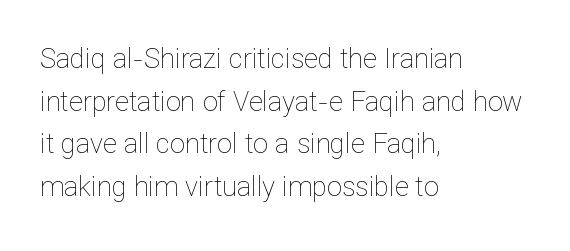
The ragged edge is on the right, which tells us the setting is flush left. Vertical strokes here are truly vertical. Heaviness? Minimal to ordinary, like unemphasized prose. Lines of text with bare space underneath.
